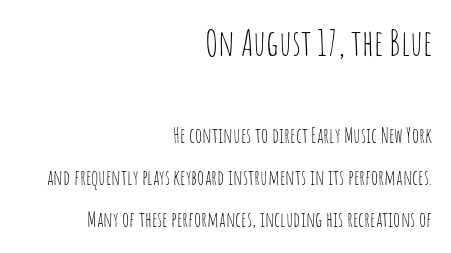
This sample has the flowing, uneven cadence of proportional lettering. No word sits above an underline. Casual observation: everything's shoved over to the right. Here the glyphs are tracked normally, forming tight word shapes. Think standard paragraph weight, or any step lighter than that. The typography opts for an upright posture over an oblique one.
